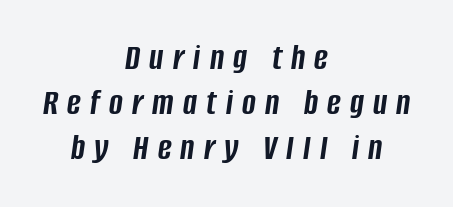
Q: Is the text bold? A: Yes.
Q: Is the text italic (slanted)? A: Yes, it leans right by about 8 degrees.
Q: Is the text underlined? A: No.
Q: How is the paragraph aligned? A: Centered.
Q: Is the spacing between letters normal or unusually wide? A: Unusually wide.
Q: Width (condensed, normal, or wide)? A: Condensed.
Q: Stroke contrast? A: Low.
Q: x-height? A: Large.
Q: Monospaced? A: No.
